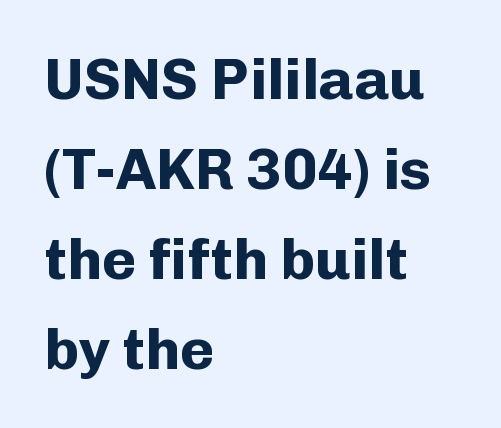
Rows of type keep a routine distance in the vertical direction. The type family on display is of the sans-serif kind. Do the characters align in a grid? No, the font is proportional. This is roman type, the default non-slanted kind. Caption: standard tracking, unaltered.
